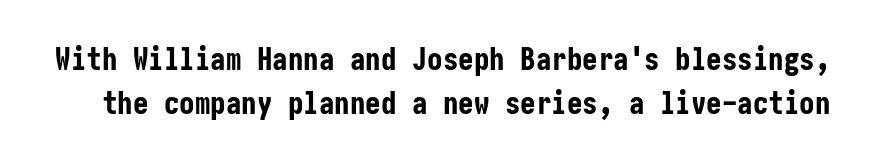
Q: Is the text bold? A: Yes.
Q: Is the text italic (slanted)? A: No, it is upright.
Q: Is the typeface a serif or a sans-serif typeface? A: Sans-serif.
Q: Is the text underlined? A: No.
Q: Is the spacing between letters normal or unusually wide? A: Normal.
Q: Is the spacing between lines tight, normal or loose? A: Normal.
Q: Width (condensed, normal, or wide)? A: Condensed.
Q: Stroke contrast? A: Low.
Q: x-height? A: Medium.
